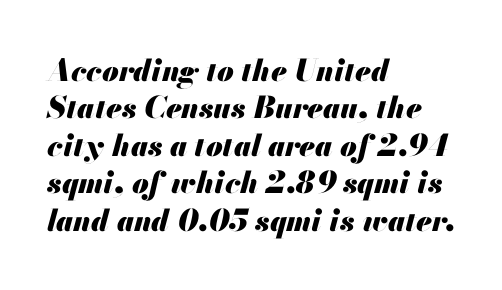
The image shows 30 px heavy type, italic (leaning right); set left-aligned, normal line spacing (1.25x), normal letter spacing, not underlined; medium stroke contrast and a small x-height.
